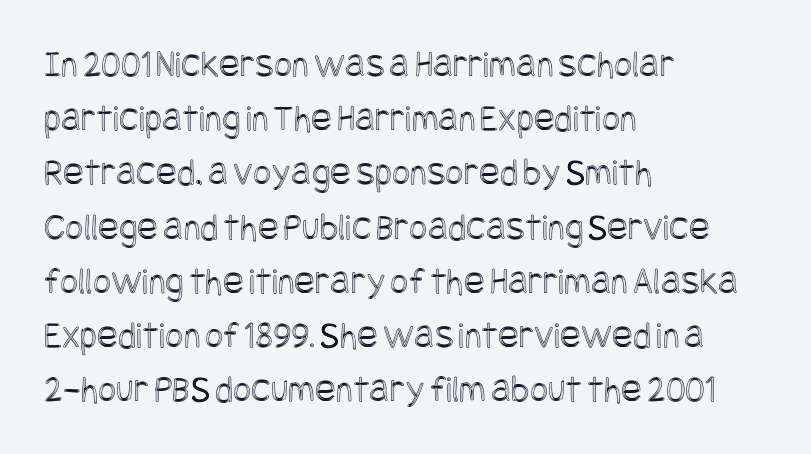
{"italic": "no", "width": "condensed", "x_height": "large", "underline": "no", "align": "left", "line_spacing": "normal", "line_spacing_ratio": 1.39, "letter_spacing": "normal", "letter_spacing_em": 0.0, "glyph_px": 39}
